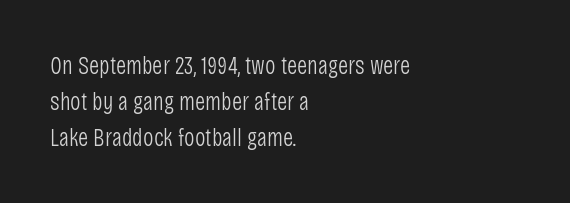
The rendering anchors every line to the left-hand side. Words appear dense and cohesive because spacing is normal. Does the leading feel generous? No, just average. A quiet, ordinary-to-light weight characterises the typeface.
